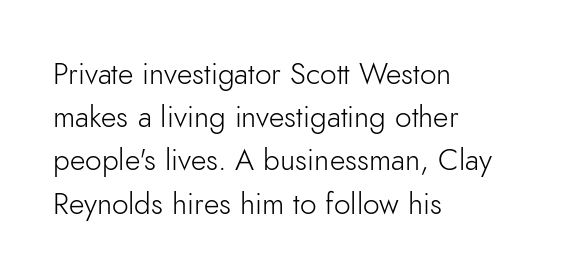
The image shows 30 px light sans-serif type, upright; set left-aligned, normal line spacing (1.44x), normal letter spacing, not underlined; low stroke contrast and a small x-height.
